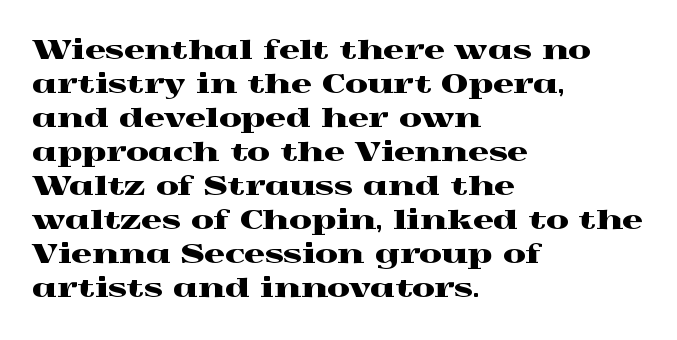
The image shows 26 px text type, upright; set left-aligned, normal line spacing (1.31x), normal letter spacing, not underlined.
